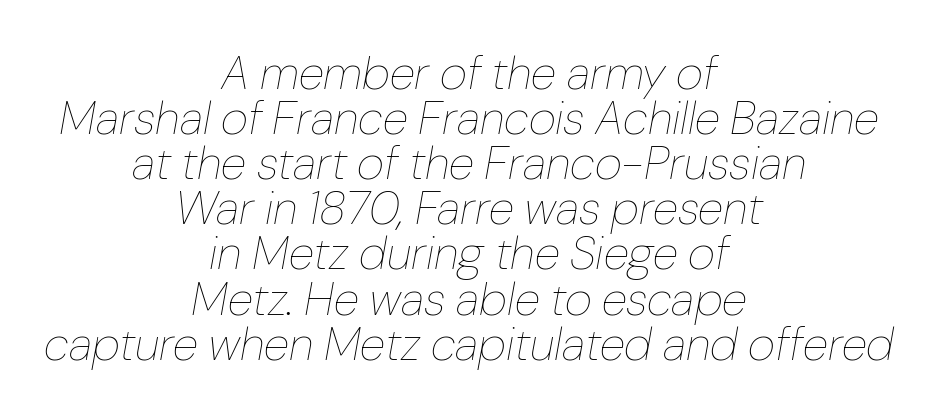
Q: Is the text bold? A: No.
Q: Is the text italic (slanted)? A: Yes, it leans right by about 10 degrees.
Q: Is the text underlined? A: No.
Q: How is the paragraph aligned? A: Centered.
Q: Is the spacing between letters normal or unusually wide? A: Normal.
Q: Is the spacing between lines tight, normal or loose? A: Tight.
Q: Width (condensed, normal, or wide)? A: Normal.
Q: Stroke contrast? A: Low.
Q: x-height? A: Medium.
Q: Monospaced? A: No.
